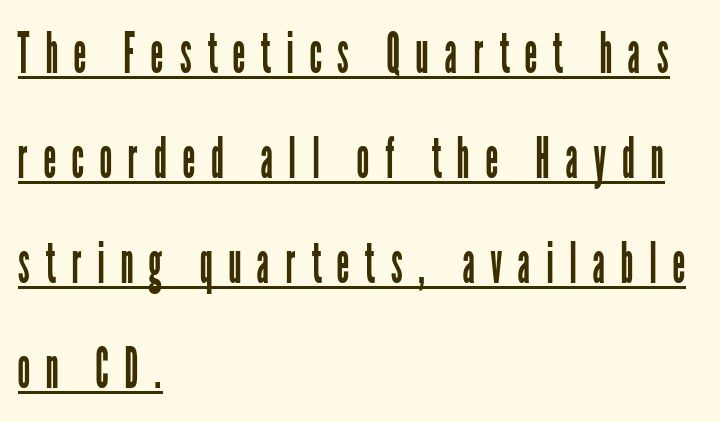
The image shows 57 px regular-weight, condensed sans-serif type, upright; set left-aligned, line spacing 1.84x, unusually wide letter spacing (+0.27 em), underlined; low stroke contrast and a medium x-height.
